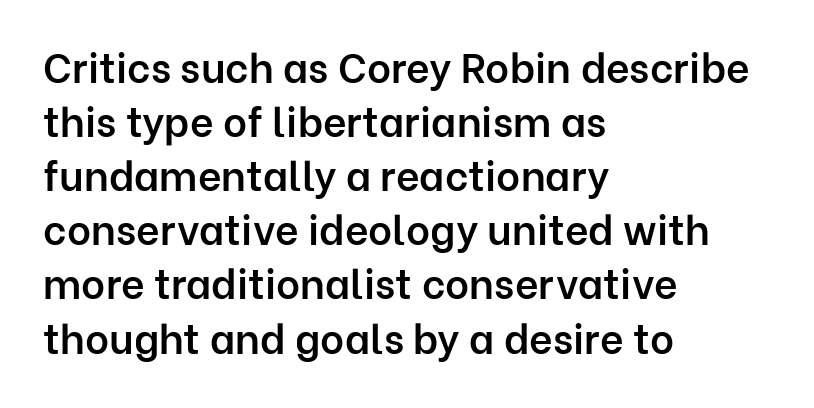
The image shows 41 px semibold sans-serif type, upright; set left-aligned, normal line spacing (1.32x), normal letter spacing, not underlined; low stroke contrast and a medium x-height.
